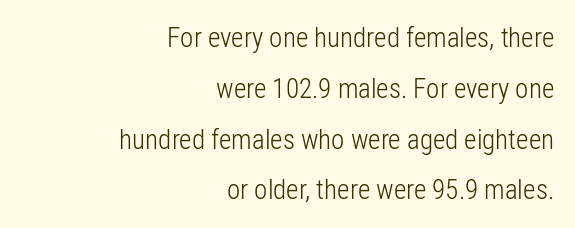
The image shows 27 px text type, upright; set right-aligned, line spacing 1.88x, normal letter spacing, not underlined.
